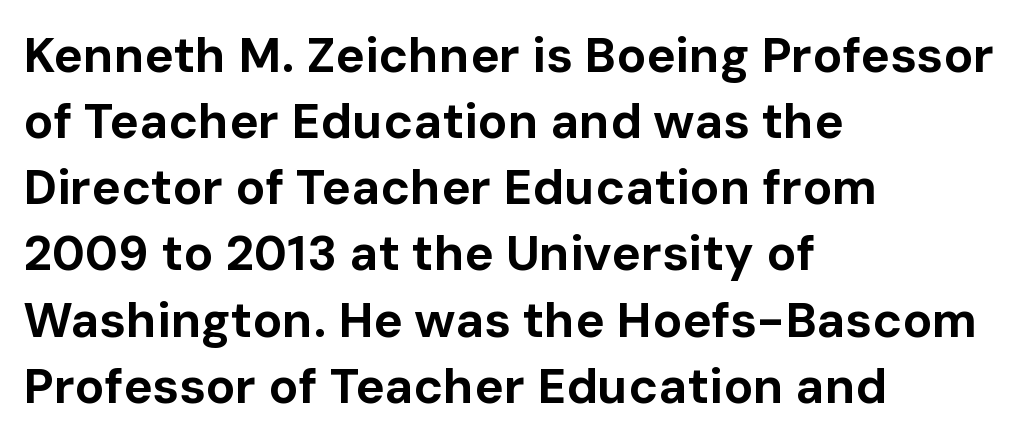
The image shows 49 px bold sans-serif type, upright; set left-aligned, normal line spacing (1.35x), normal letter spacing, not underlined; low stroke contrast and a medium x-height.
